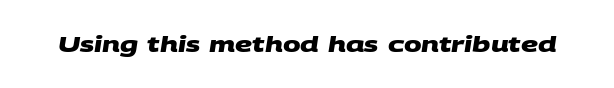
The image shows 21 px bold type; set normal letter spacing, not underlined.
